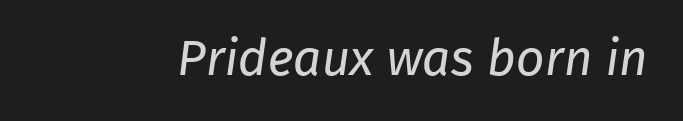
Q: Is the text bold? A: No.
Q: Is the typeface a serif or a sans-serif typeface? A: Sans-serif.
Q: Is the text underlined? A: No.
Q: Is the spacing between letters normal or unusually wide? A: Normal.
Q: Width (condensed, normal, or wide)? A: Normal.
Q: Stroke contrast? A: Low.
Q: x-height? A: Medium.
Q: Monospaced? A: No.
